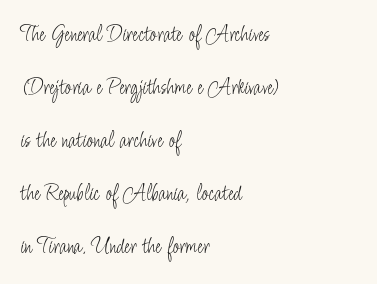
Words appear dense and cohesive because spacing is normal. Horizontal alignment here is leftward, the default for most running prose. Is the type heavy? It reads as light-to-regular instead. Line spacing here is loose. Descenders hang freely into open space.
